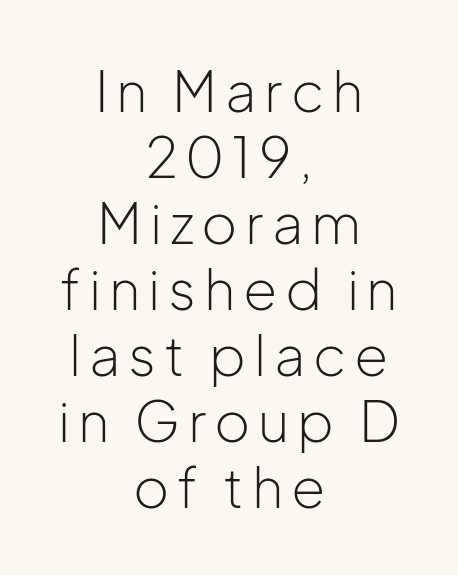
The image shows 55 px light sans-serif type, upright; set centered, line spacing 1.2x, not underlined; low stroke contrast and a medium x-height.
